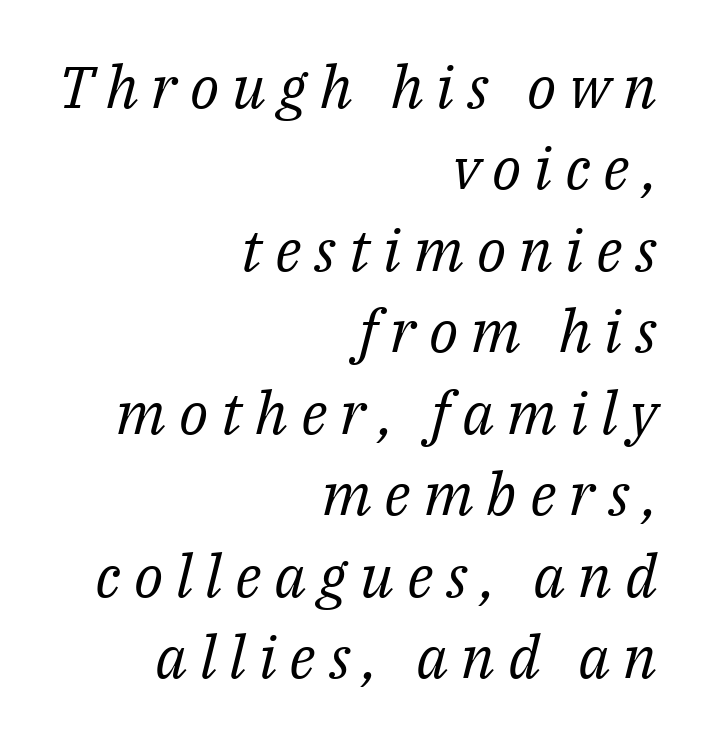
The image shows 59 px regular-weight serif type, italic (leaning right); set right-aligned, normal line spacing (1.38x), unusually wide letter spacing (+0.22 em), not underlined; medium stroke contrast and a medium x-height.
